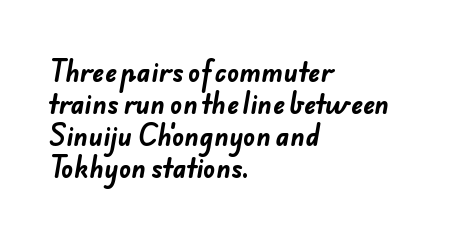
How are the letters spaced? Ordinarily, with no added tracking. Just letters on the line, the space beneath them empty. Compared with an ordinary text face, these strokes are far heavier — a full bold. All the whitespace from short lines collects on the right.
